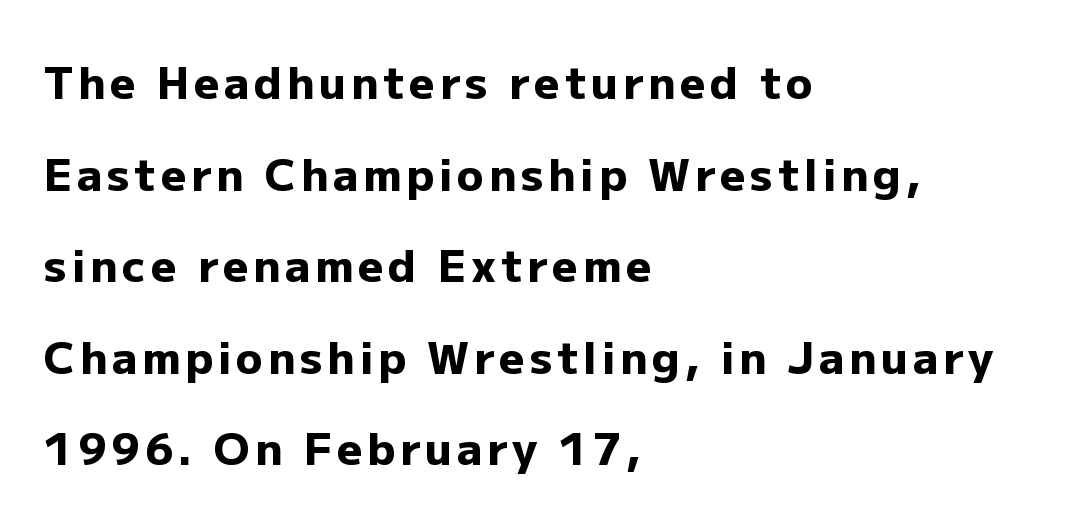
{"serif": "no", "italic": "no", "bold": "yes", "weight": "heavy", "width": "normal", "stroke_contrast": "low", "x_height": "medium", "monospaced": "no", "underline": "no", "align": "left", "line_spacing": "loose", "line_spacing_ratio": 2.08, "glyph_px": 44}
